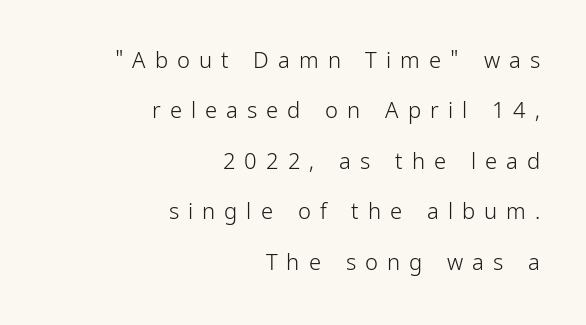
Lines of text with bare space underneath. Each stroke keeps to a modest, everyday thickness or less. The type sits square on the baseline with zero lean. Caption: multi-line text, flush right, ragged left.
